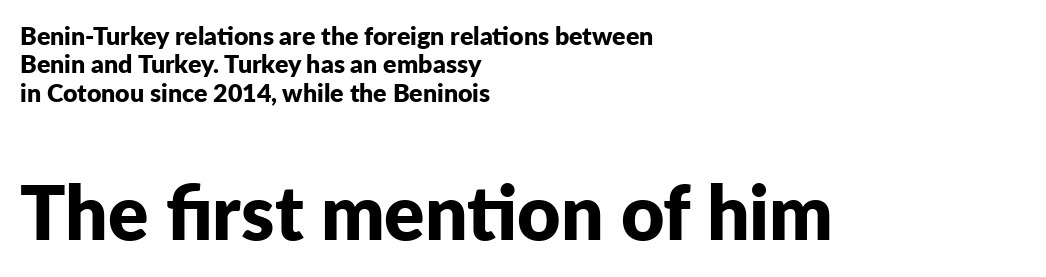
The image shows 75 px bold sans-serif type, upright; set left-aligned, tight line spacing (1.14x), normal letter spacing, not underlined; the second (bottom) block is 3.0x larger; low stroke contrast and a medium x-height.
